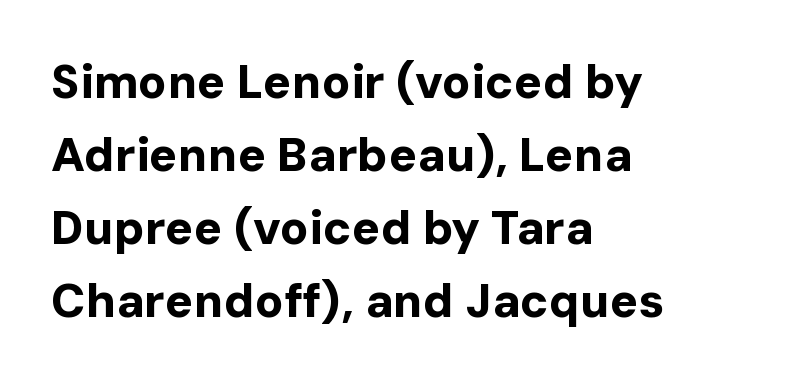
The image shows 47 px bold sans-serif type, upright; set left-aligned, normal line spacing (1.55x), normal letter spacing, not underlined; low stroke contrast and a medium x-height.
